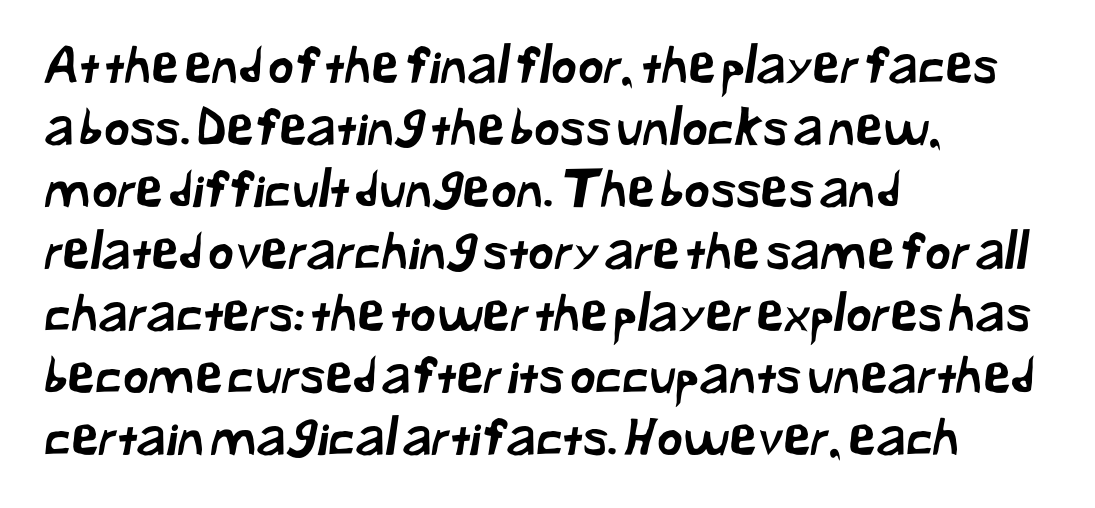
Is the letter spacing exaggerated? No — it looks like the ordinary default. The rendering uses natural spacing where letterforms have individual widths. Descenders are the only things crossing below the line. Every row of glyphs begins at an identical x-position on the left. Font category for this specimen: sans-serif.
